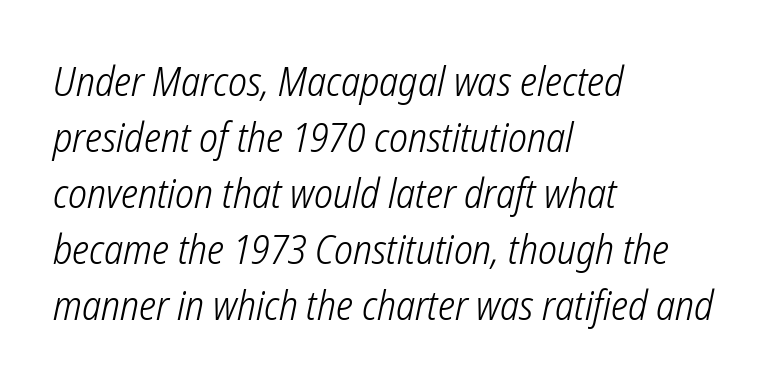
A bare baseline throughout the passage. Words appear dense and cohesive because spacing is normal. Vertically, the passage feels balanced, rows spaced as you'd expect. The text block is weighted toward the left margin, trailing off unevenly rightward.
